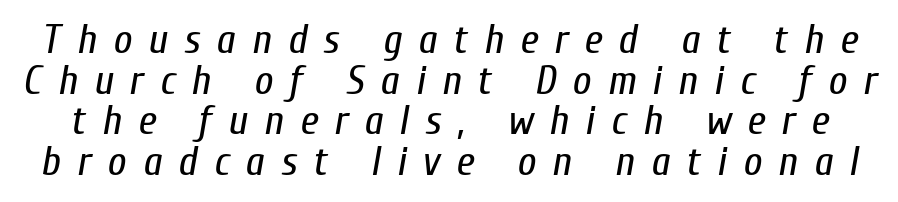
Note the varied advance widths — an 'i' is clearly narrower than an 'm'. Looking at the ascenders, they clearly lean. Characters follow at a spacing far wider than the type designer built in. Weight: not bold — regular or lighter. Descender tails drop into unmarked territory.
